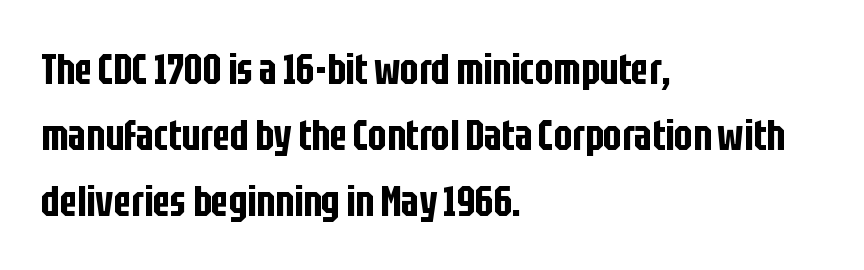
Q: Is the text italic (slanted)? A: No, it is upright.
Q: Is the typeface a serif or a sans-serif typeface? A: Sans-serif.
Q: Is the text underlined? A: No.
Q: How is the paragraph aligned? A: Left-aligned.
Q: Is the spacing between letters normal or unusually wide? A: Normal.
Q: Is the spacing between lines tight, normal or loose? A: Normal.
Q: Width (condensed, normal, or wide)? A: Condensed.
Q: Stroke contrast? A: Low.
Q: x-height? A: Large.
Q: Monospaced? A: No.
